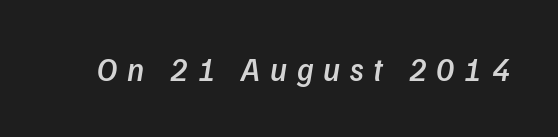
{"serif": "no", "bold": "semi", "weight": "semibold", "width": "normal", "stroke_contrast": "low", "x_height": "medium", "monospaced": "no", "underline": "no", "letter_spacing": "wide", "letter_spacing_em": 0.3, "glyph_px": 32}
